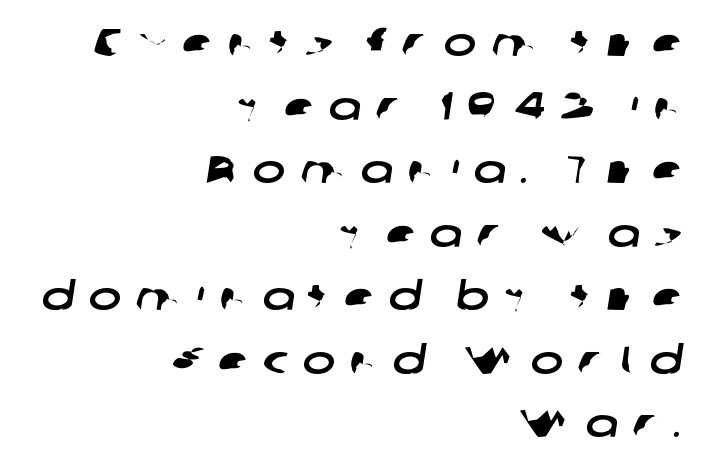
{"serif": "no", "width": "wide", "stroke_contrast": "low", "x_height": "medium", "monospaced": "no", "underline": "no", "align": "right", "line_spacing": "normal", "line_spacing_ratio": 1.63, "letter_spacing": "wide", "letter_spacing_em": 0.37, "glyph_px": 39}
